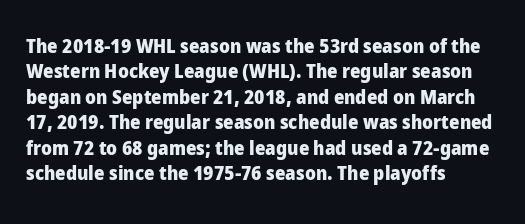
{"italic": "no", "bold": "yes", "underline": "no", "align": "left", "line_spacing": "normal", "line_spacing_ratio": 1.27, "letter_spacing": "normal", "letter_spacing_em": 0.0, "glyph_px": 20}
